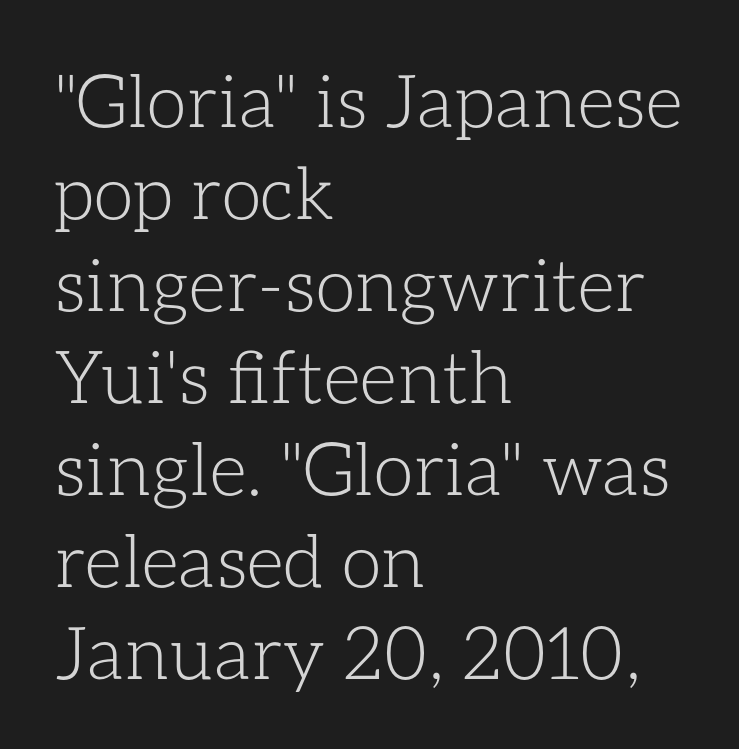
The image shows 73 px light type, upright; set left-aligned, normal line spacing (1.26x), normal letter spacing, not underlined; low stroke contrast and a medium x-height.
